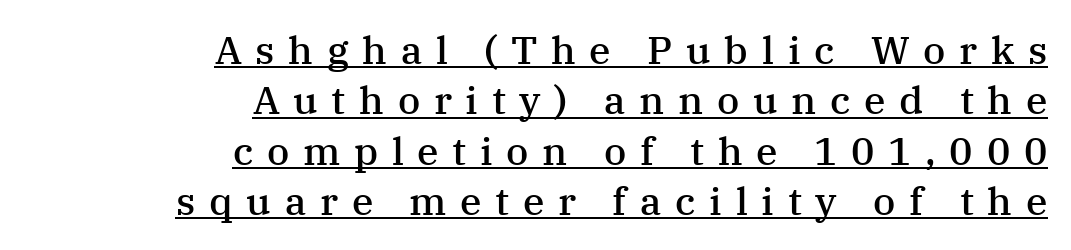
Q: Is the text bold? A: Semi-bold.
Q: Is the text italic (slanted)? A: No, it is upright.
Q: Is the typeface a serif or a sans-serif typeface? A: Serif.
Q: Is the text underlined? A: Yes.
Q: How is the paragraph aligned? A: Right-aligned.
Q: Is the spacing between letters normal or unusually wide? A: Unusually wide.
Q: Is the spacing between lines tight, normal or loose? A: Normal.
Q: Width (condensed, normal, or wide)? A: Normal.
Q: Stroke contrast? A: Medium.
Q: x-height? A: Medium.
Q: Monospaced? A: No.
